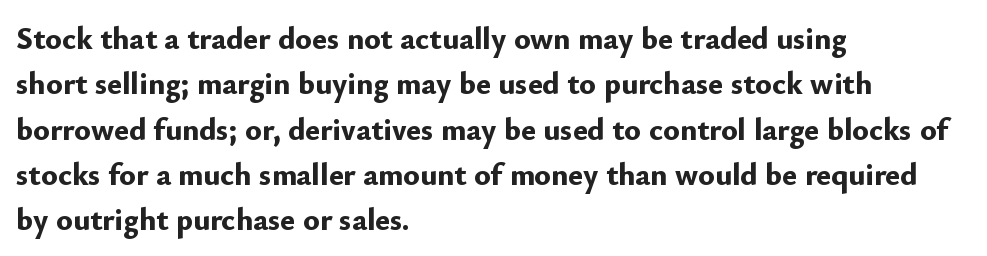
Q: Is the text bold? A: Yes.
Q: Is the text italic (slanted)? A: No, it is upright.
Q: Is the typeface a serif or a sans-serif typeface? A: Sans-serif.
Q: Is the text underlined? A: No.
Q: How is the paragraph aligned? A: Left-aligned.
Q: Is the spacing between letters normal or unusually wide? A: Normal.
Q: Is the spacing between lines tight, normal or loose? A: Normal.
Q: Width (condensed, normal, or wide)? A: Normal.
Q: Stroke contrast? A: Low.
Q: x-height? A: Small.
Q: Monospaced? A: No.
